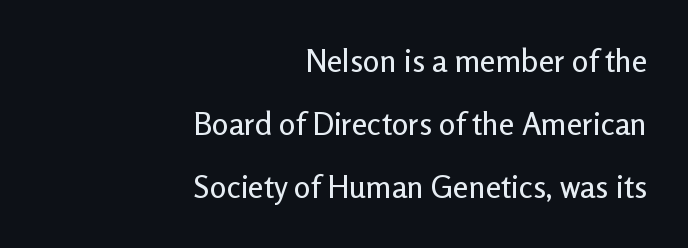
Observe the ordinary spacing: letters are neighbours, not strangers. The words here are not underlined. Is this a fixed-width face? No — the glyphs have proportional, varying widths. You can tell from the bare stems that sans-serif type was used.
